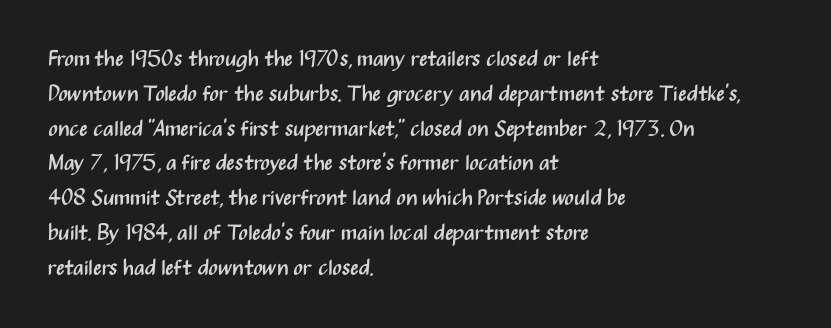
All the whitespace from short lines collects on the right. No extra tracking has been applied to these lines. Characters remain perfectly vertical along every line. The space beneath each line is pristine and unruled. Vertical stems look standard width or narrower in stroke.
